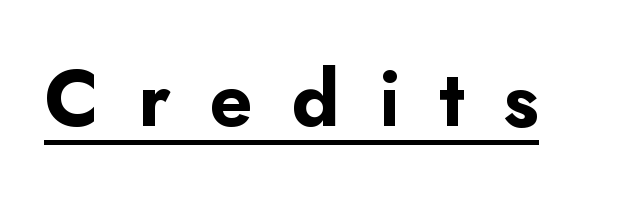
Proportional: the letters do not fall into vertical columns. Emphasis by weight is at full strength: bold. When letters stand straight like this, we call the style roman or upright. Check the space under the baseline: a stroke is drawn there. A typesetter would label this face a sans. The tracking reads as deliberately expanded to a designer's eye.
